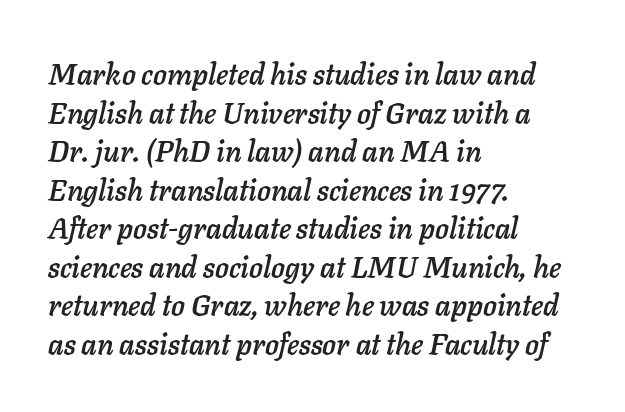
Type without underlining. The rendering uses a moderate line-height, typical for paragraphs. Italic? Definitely — the glyphs are oblique. Does extra space separate the letters? No, they use regular spacing. Each letter keeps its own natural width here, so spacing adapts to shape.
